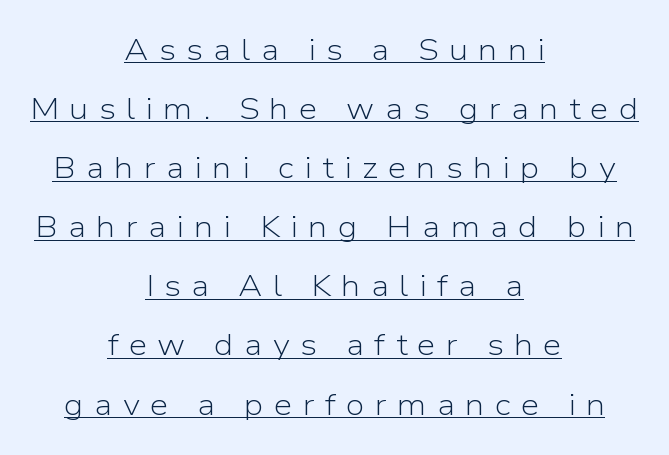
Q: Is the text bold? A: No.
Q: Is the text italic (slanted)? A: No, it is upright.
Q: Is the typeface a serif or a sans-serif typeface? A: Sans-serif.
Q: Is the text underlined? A: Yes.
Q: How is the paragraph aligned? A: Centered.
Q: Is the spacing between letters normal or unusually wide? A: Unusually wide.
Q: Is the spacing between lines tight, normal or loose? A: Loose.
Q: Width (condensed, normal, or wide)? A: Normal.
Q: Stroke contrast? A: Low.
Q: x-height? A: Medium.
Q: Monospaced? A: No.
